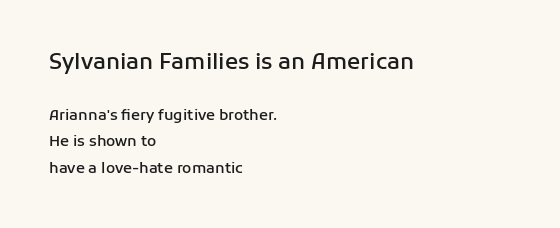
Left-aligned paragraph, ragged on the right. Nothing unusual about the tracking: characters are spaced as the font intends. Size hierarchy here favors the leading block over the trailing one. A roman cut, with each character standing at attention.
